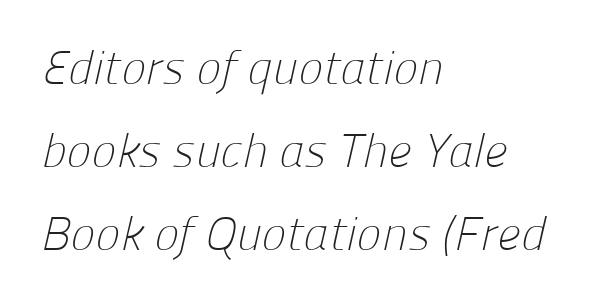
Q: Is the text bold? A: No.
Q: Is the typeface a serif or a sans-serif typeface? A: Sans-serif.
Q: Is the text underlined? A: No.
Q: How is the paragraph aligned? A: Left-aligned.
Q: Is the spacing between letters normal or unusually wide? A: Normal.
Q: Width (condensed, normal, or wide)? A: Normal.
Q: Stroke contrast? A: Low.
Q: x-height? A: Medium.
Q: Monospaced? A: No.
